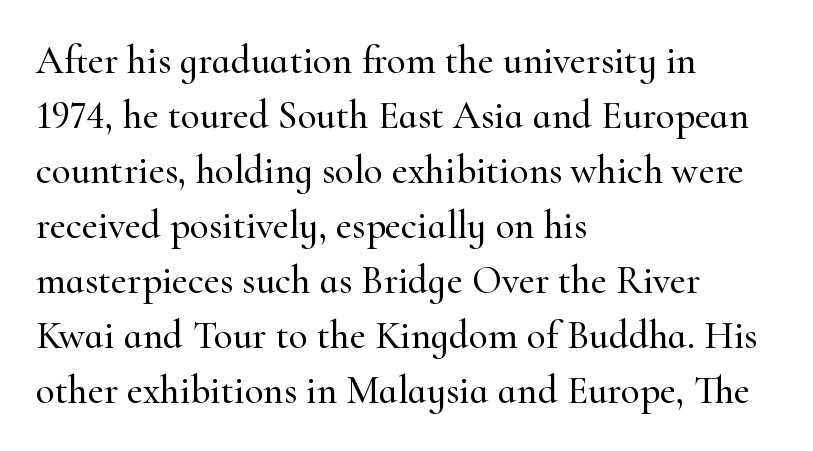
These lines are set flush left with a ragged right edge. This sample uses an upright cut, with every glyph sitting square on the baseline. Whoever set this chose a conventional vertical rhythm. Clear beneath every line of the passage. Think of a printed novel: that variable character pitch is what you see here. Each word holds together tightly as a unit, with standard inter-letter gaps.
